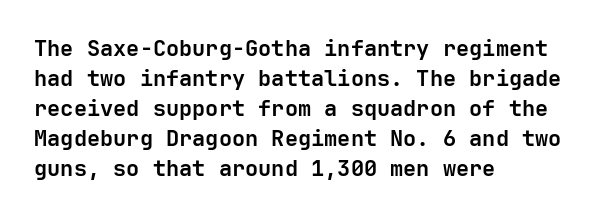
{"italic": "no", "bold": "yes", "underline": "no", "align": "left", "line_spacing": "normal", "line_spacing_ratio": 1.36, "letter_spacing": "normal", "letter_spacing_em": 0.0, "glyph_px": 22}
